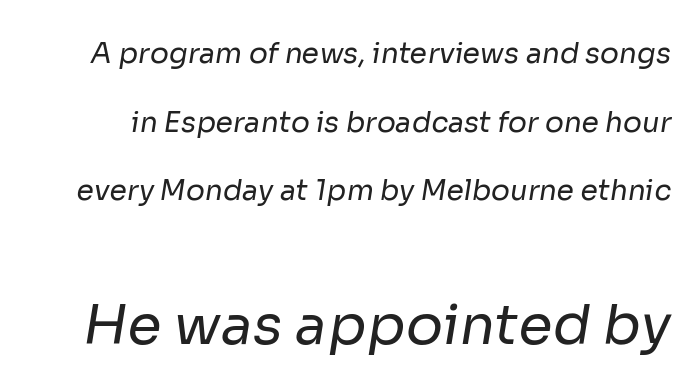
You could not count columns in this text — the font is proportionally spaced. The designer gave the closing block more size than the opening block. Vertical spacing — loose. In terms of letterform style, serifs are entirely absent.
